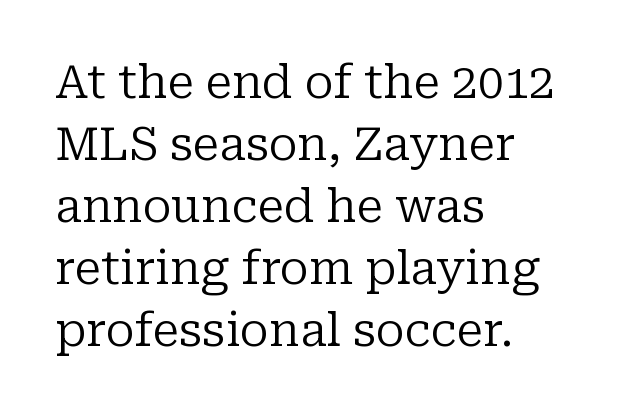
These lines are composed in type with serifs. Between one letter and the next there's only the usual sliver of space. Casual observation: everything's shoved over to the left. Weight class: somewhere from thin through regular. Reading down the column, the eye jumps a familiar distance to each next line.
